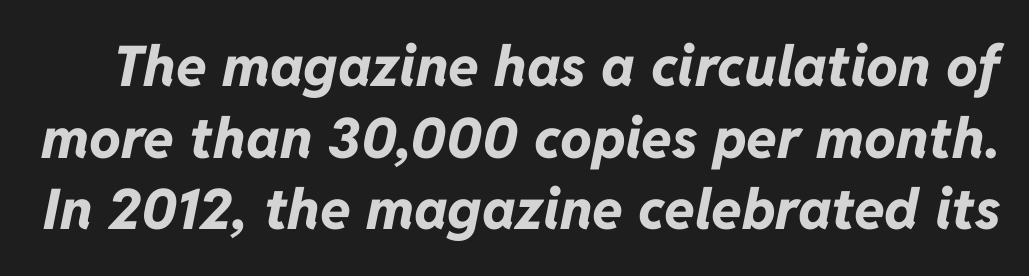
{"italic": "yes", "lean": "right", "slant_degrees": 11, "bold": "yes", "weight": "bold", "width": "normal", "stroke_contrast": "low", "x_height": "medium", "monospaced": "no", "underline": "no", "line_spacing": "normal", "line_spacing_ratio": 1.28, "letter_spacing": "normal", "letter_spacing_em": 0.0, "glyph_px": 56}
